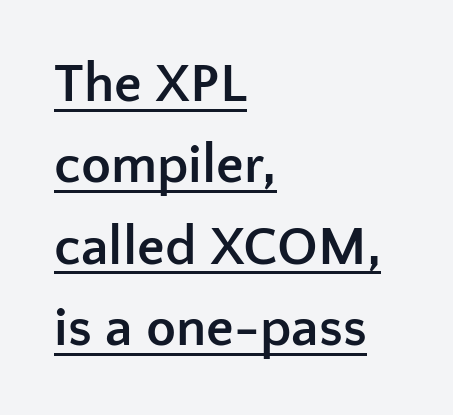
{"serif": "no", "italic": "no", "bold": "yes", "weight": "semibold", "width": "normal", "stroke_contrast": "low", "x_height": "medium", "monospaced": "no", "underline": "yes", "align": "left", "line_spacing": "normal", "line_spacing_ratio": 1.48, "letter_spacing": "normal", "letter_spacing_em": 0.0, "glyph_px": 55}
